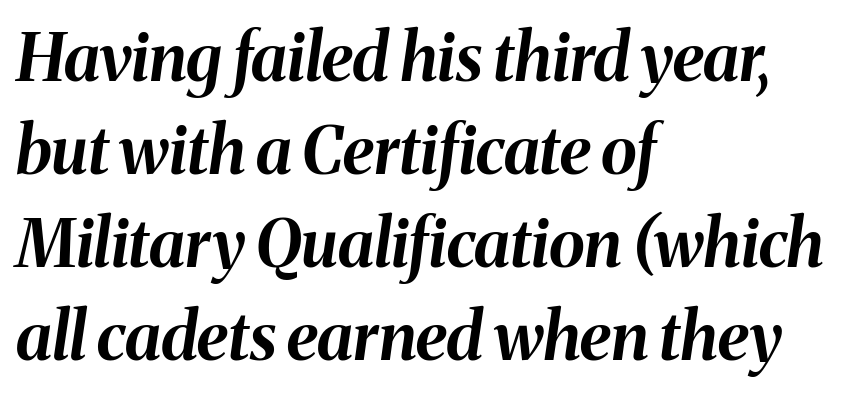
{"italic": "yes", "lean": "right", "slant_degrees": 8, "bold": "yes", "weight": "bold", "width": "normal", "stroke_contrast": "medium", "x_height": "medium", "monospaced": "no", "underline": "no", "align": "left", "line_spacing": "normal", "line_spacing_ratio": 1.41, "letter_spacing": "normal", "letter_spacing_em": 0.0, "glyph_px": 66}
